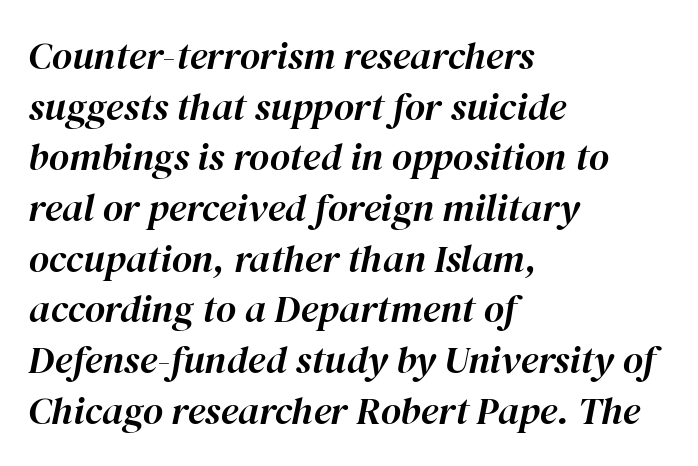
The image shows 39 px text type, italic (leaning right); set left-aligned, normal line spacing (1.3x), normal letter spacing, not underlined; high stroke contrast and a medium x-height.
